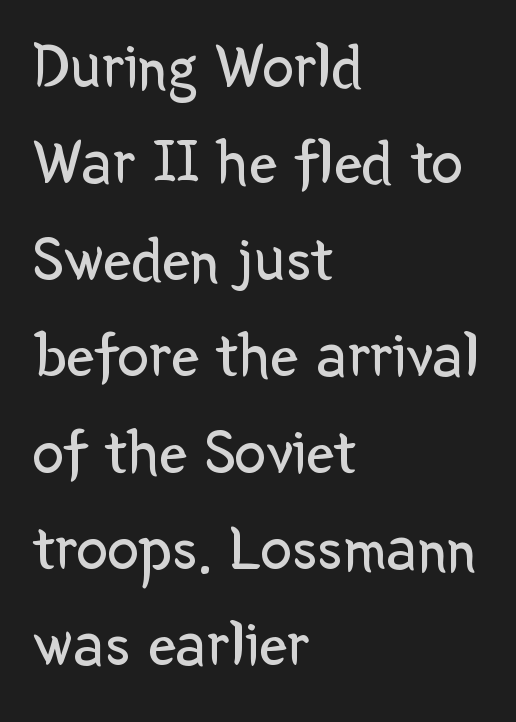
Q: Is the text bold? A: No.
Q: Is the text italic (slanted)? A: No, it is upright.
Q: Is the typeface a serif or a sans-serif typeface? A: Sans-serif.
Q: Is the text underlined? A: No.
Q: How is the paragraph aligned? A: Left-aligned.
Q: Is the spacing between letters normal or unusually wide? A: Normal.
Q: Is the spacing between lines tight, normal or loose? A: Normal.
Q: Width (condensed, normal, or wide)? A: Normal.
Q: Stroke contrast? A: Low.
Q: x-height? A: Medium.
Q: Monospaced? A: No.
